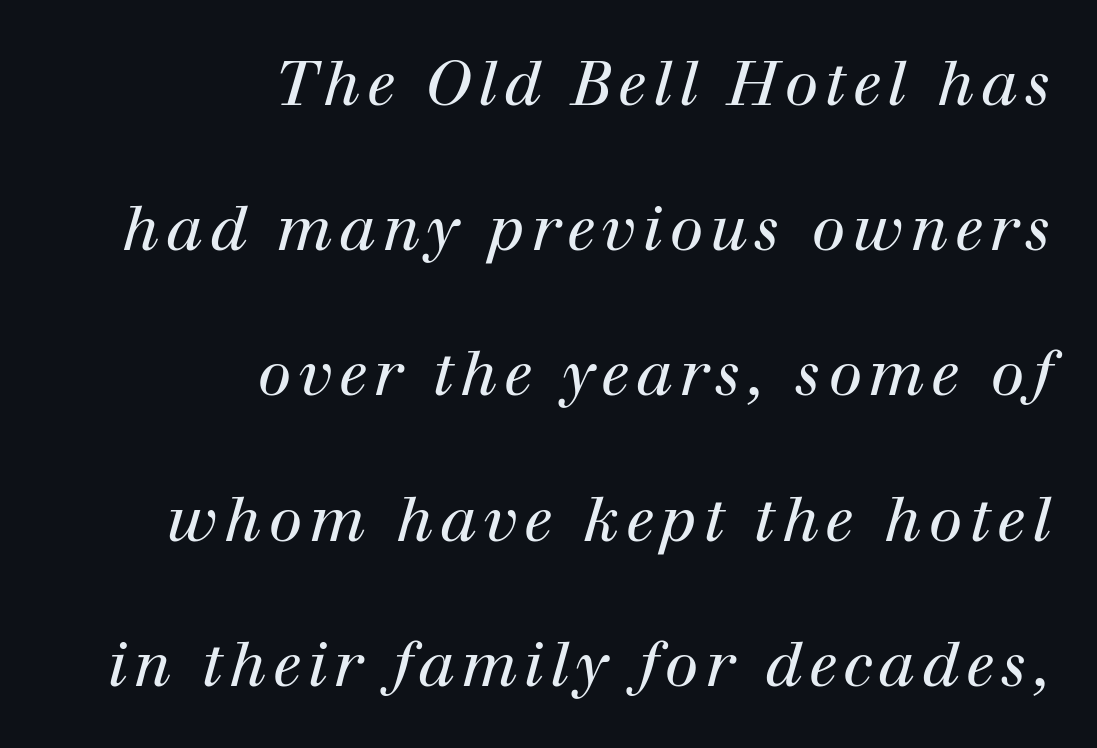
Q: Is the text bold? A: No.
Q: Is the text italic (slanted)? A: Yes, it leans right by about 12 degrees.
Q: Is the typeface a serif or a sans-serif typeface? A: Serif.
Q: Is the text underlined? A: No.
Q: How is the paragraph aligned? A: Right-aligned.
Q: Is the spacing between lines tight, normal or loose? A: Loose.
Q: Width (condensed, normal, or wide)? A: Normal.
Q: Stroke contrast? A: High.
Q: x-height? A: Medium.
Q: Monospaced? A: No.
